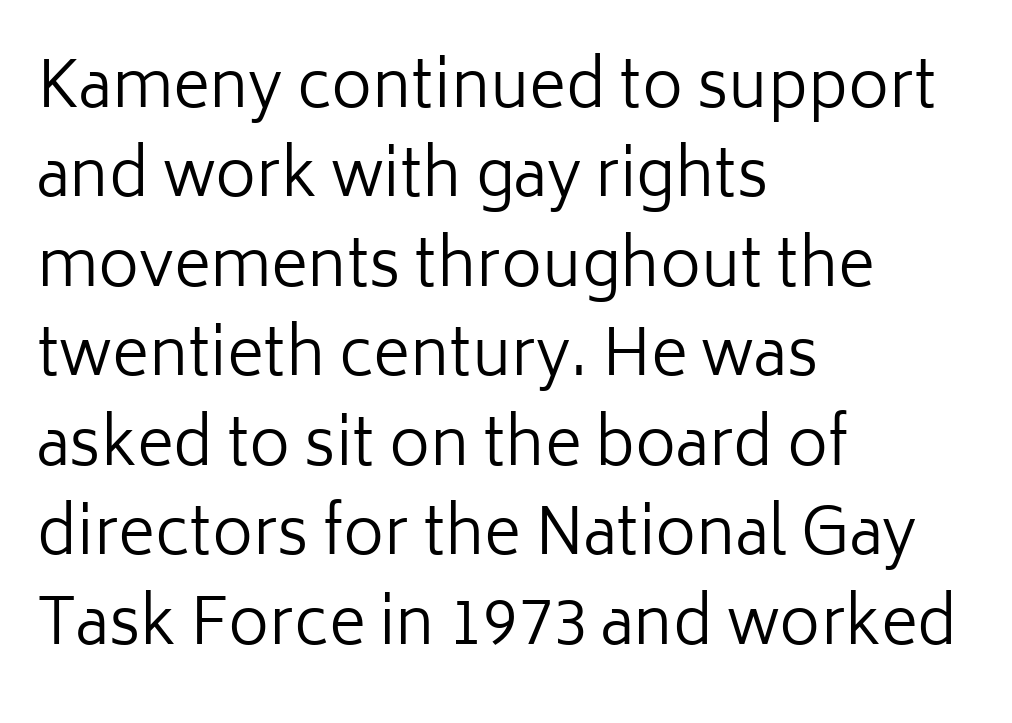
Check under the words: just untouched page. The letters carry no serifs — their stems end cleanly without finishing strokes. When letters stand straight like this, we call the style roman or upright. These lines sit exactly where default settings would place them.
